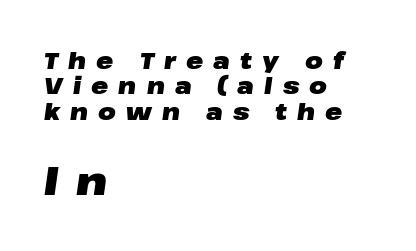
Every character sits at an angle, as italics do. The letters advance in unequal steps, a hallmark of proportional type. Reading down the block, your eye returns to a fixed left position each line. Characters follow at a spacing far wider than the type designer built in.
